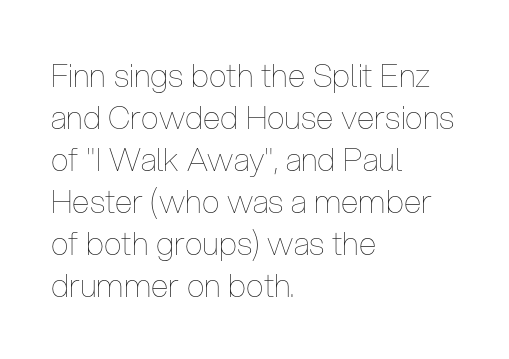
The image shows 32 px thin, condensed type, upright; set left-aligned, normal line spacing (1.31x), normal letter spacing, not underlined; low stroke contrast and a medium x-height.
